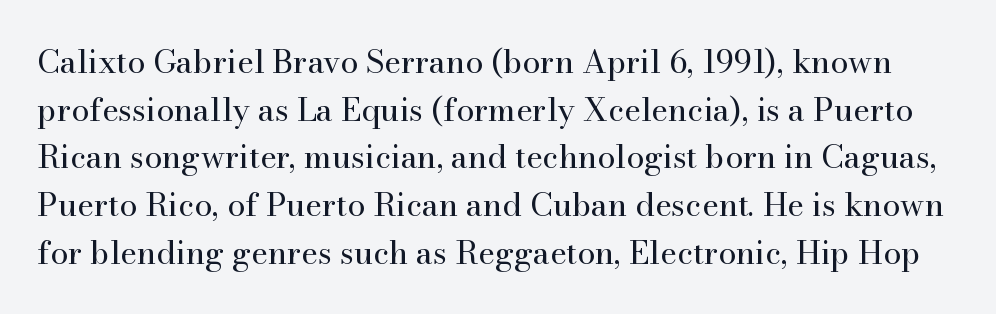
Style check: upright. The line-height multiplier appears to be the usual default. In terms of letterform style, serifs are clearly present. Is the type heavy? It reads as light-to-regular instead. The rendering uses natural spacing where letterforms have individual widths. Look at the tracking — it's just the regular setting, nothing added.
